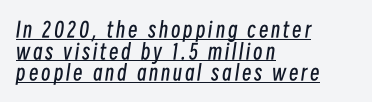
Q: Is the text bold? A: No.
Q: Is the text italic (slanted)? A: Yes, it leans right by about 8 degrees.
Q: Is the text underlined? A: Yes.
Q: How is the paragraph aligned? A: Left-aligned.
Q: Is the spacing between lines tight, normal or loose? A: Tight.
